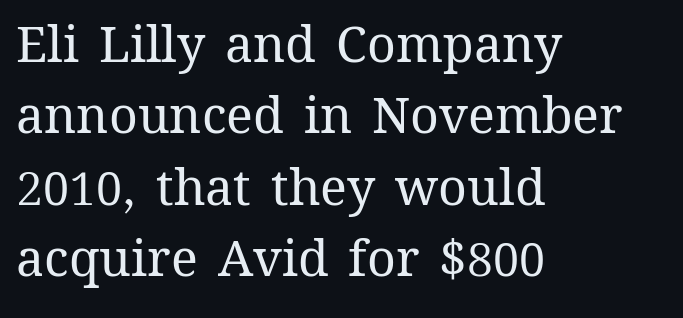
{"italic": "no", "bold": "no", "weight": "regular", "width": "normal", "stroke_contrast": "medium", "x_height": "medium", "monospaced": "no", "underline": "no", "align": "left", "line_spacing": "normal", "line_spacing_ratio": 1.43, "letter_spacing": "normal", "letter_spacing_em": 0.0, "glyph_px": 50}
